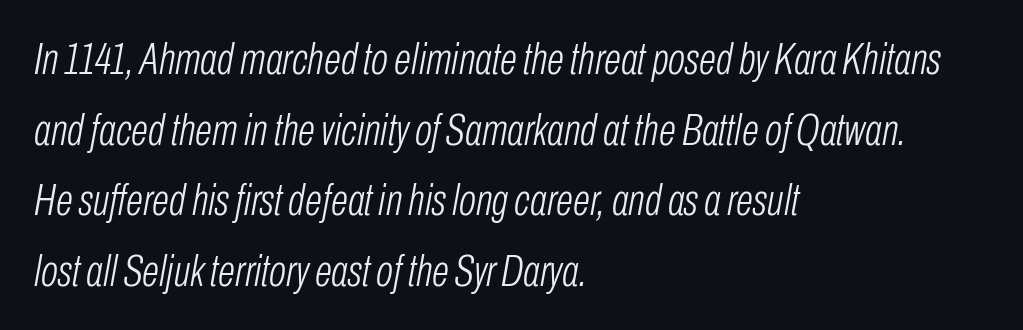
The image shows 45 px light, condensed type, italic (leaning right); set left-aligned, normal line spacing (1.57x), normal letter spacing, not underlined; low stroke contrast and a medium x-height.
